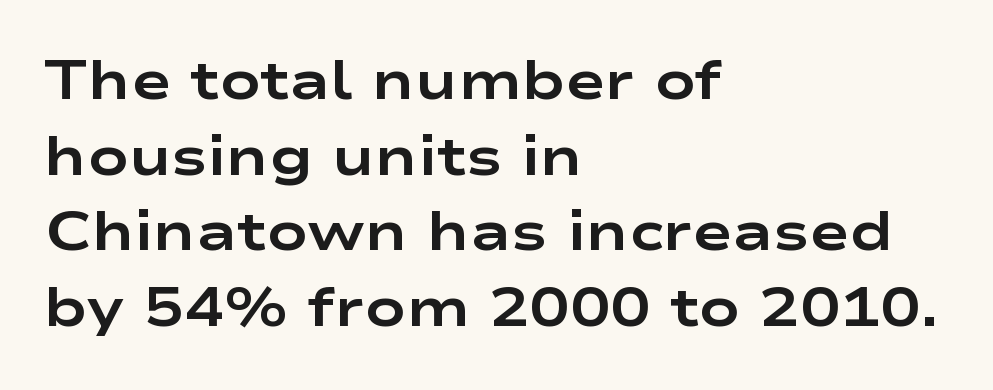
Q: Is the text bold? A: Yes.
Q: Is the text italic (slanted)? A: No, it is upright.
Q: Is the typeface a serif or a sans-serif typeface? A: Sans-serif.
Q: Is the text underlined? A: No.
Q: How is the paragraph aligned? A: Left-aligned.
Q: Is the spacing between letters normal or unusually wide? A: Normal.
Q: Is the spacing between lines tight, normal or loose? A: Normal.
Q: Width (condensed, normal, or wide)? A: Wide.
Q: Stroke contrast? A: Low.
Q: x-height? A: Medium.
Q: Monospaced? A: No.
